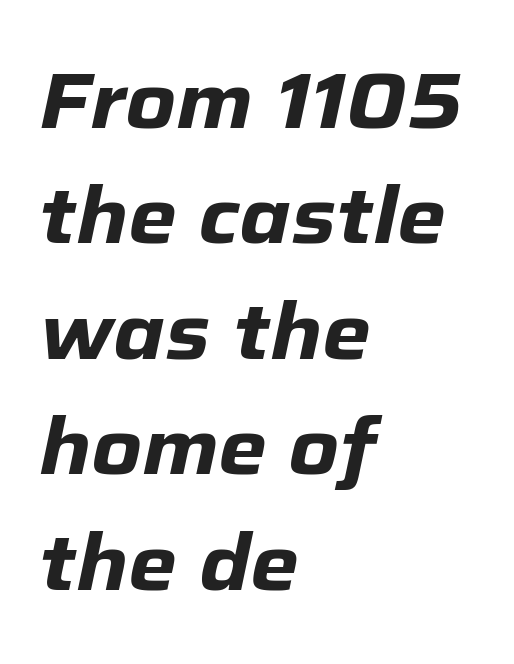
Words appear dense and cohesive because spacing is normal. Nobody drew a line under any word here. In terms of posture, this sample is oblique. In terms of leading, this rendering sits right in the middle. Horizontally, the lines are justified to the leading edge only. Think of a printed novel: that variable character pitch is what you see here.
